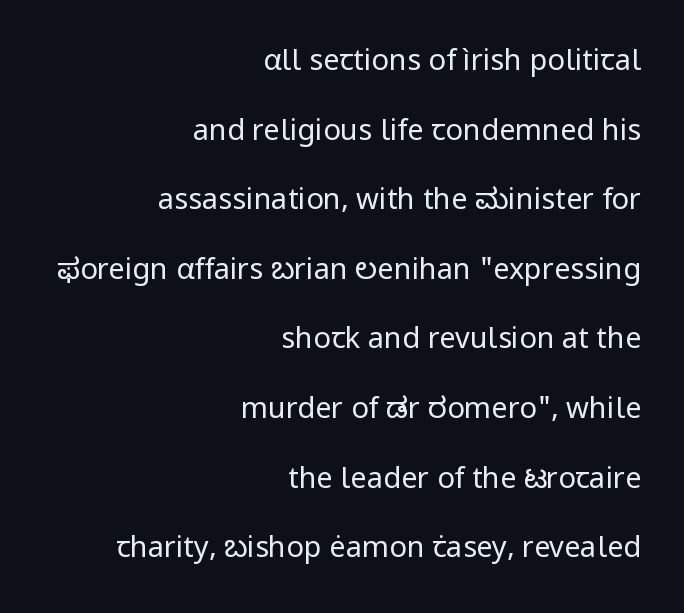
{"serif": "no", "italic": "no", "bold": "no", "weight": "regular", "width": "normal", "stroke_contrast": "low", "x_height": "medium", "monospaced": "no", "underline": "no", "align": "right", "line_spacing": "loose", "line_spacing_ratio": 2.4, "letter_spacing": "normal", "letter_spacing_em": 0.0, "glyph_px": 29}
